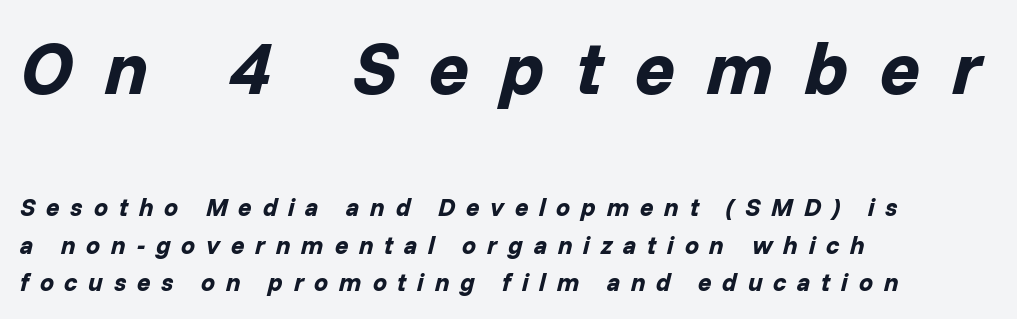
The image shows 74 px bold type, italic (leaning right); set left-aligned, normal line spacing (1.51x), unusually wide letter spacing (+0.43 em), not underlined; the first (top) block is 2.96x larger; low stroke contrast and a medium x-height.
